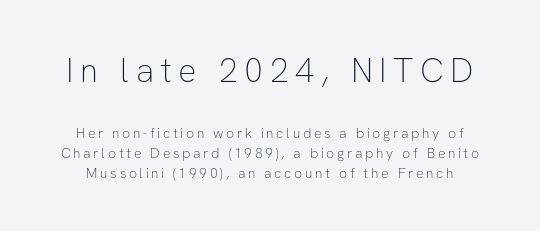
Nothing sits at the stroke ends, so this counts as sans-serif. Note the varied advance widths — an 'i' is clearly narrower than an 'm'. Nobody drew a line under any word here. The leading is moderate, giving the passage an even texture. Do the letters lean? They stand straight.
